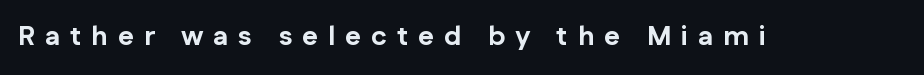
Honestly, the letter spacing is so wide it's the main thing you notice. Weight check: bold — yes, fully. Characters remain perfectly vertical along every line. The space beneath each line is pristine and unruled.
